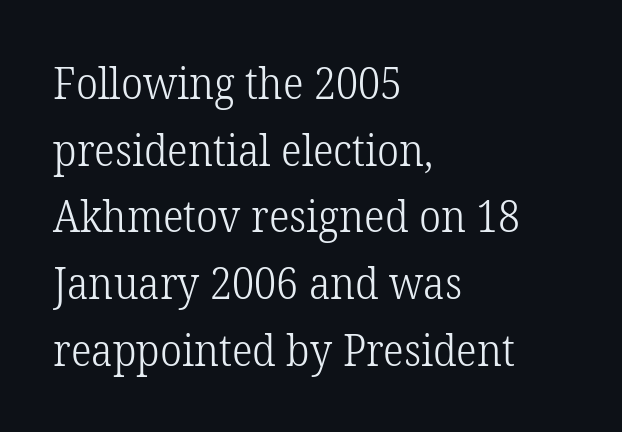
{"serif": "yes", "italic": "no", "bold": "no", "weight": "light", "width": "normal", "stroke_contrast": "low", "x_height": "medium", "monospaced": "no", "underline": "no", "align": "left", "line_spacing": "normal", "line_spacing_ratio": 1.55, "letter_spacing": "normal", "letter_spacing_em": 0.0, "glyph_px": 43}
